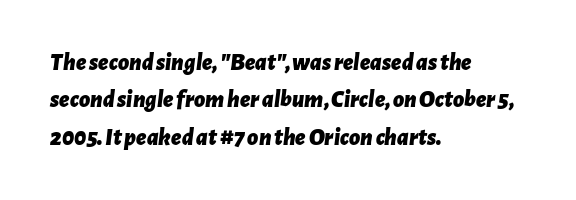
Q: Is the text bold? A: Yes.
Q: Is the text italic (slanted)? A: Yes, it leans right by about 7 degrees.
Q: Is the text underlined? A: No.
Q: How is the paragraph aligned? A: Left-aligned.
Q: Is the spacing between letters normal or unusually wide? A: Normal.
Q: Is the spacing between lines tight, normal or loose? A: Normal.
